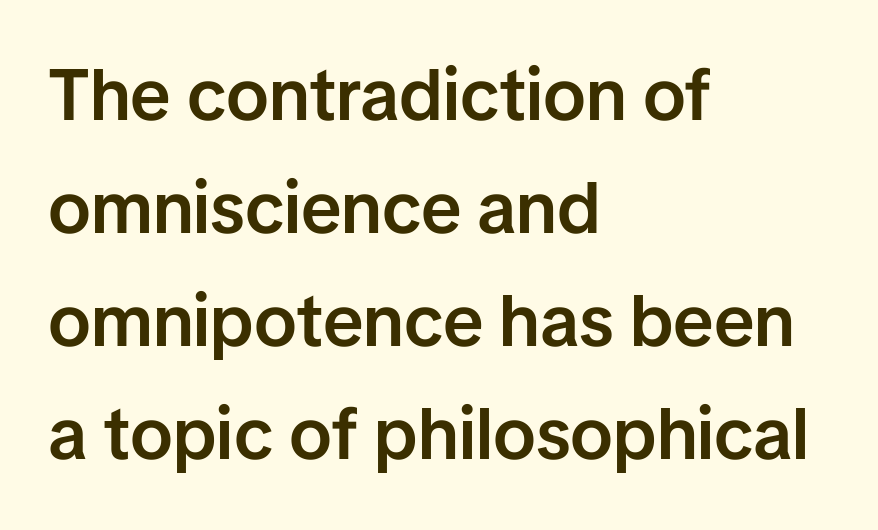
{"serif": "no", "italic": "no", "bold": "semi", "weight": "semibold", "width": "normal", "stroke_contrast": "low", "x_height": "medium", "monospaced": "no", "underline": "no", "align": "left", "line_spacing": "normal", "line_spacing_ratio": 1.57, "letter_spacing": "normal", "letter_spacing_em": 0.0, "glyph_px": 72}
